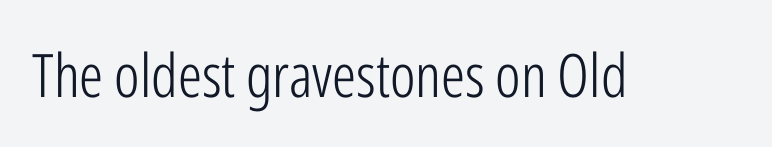
The image shows 60 px light, condensed sans-serif type, upright; set normal letter spacing, not underlined; low stroke contrast and a medium x-height.
